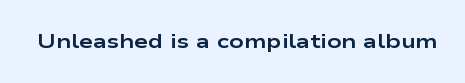
The rendering keeps characters at their native spacing. Underlining? Definitely not there. Nope, not italic — everything's standing straight. Set as a true bold cut, around the 700 mark.
